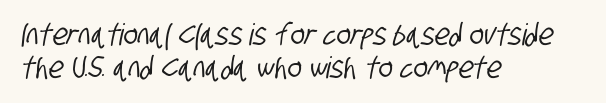
{"serif": "no", "width": "condensed", "stroke_contrast": "low", "x_height": "large", "monospaced": "no", "underline": "no", "align": "left", "line_spacing": "tight", "line_spacing_ratio": 1.09, "letter_spacing": "normal", "letter_spacing_em": 0.0, "glyph_px": 30}
